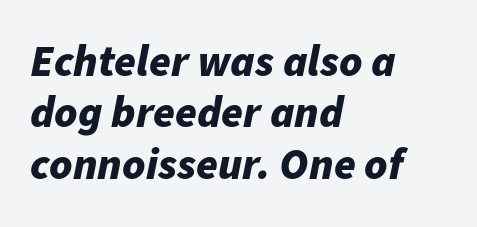
Q: Is the text bold? A: Yes.
Q: Is the text italic (slanted)? A: Yes, it leans right by about 11 degrees.
Q: Is the text underlined? A: No.
Q: How is the paragraph aligned? A: Left-aligned.
Q: Is the spacing between letters normal or unusually wide? A: Normal.
Q: Width (condensed, normal, or wide)? A: Normal.
Q: Stroke contrast? A: Low.
Q: x-height? A: Medium.
Q: Monospaced? A: No.
